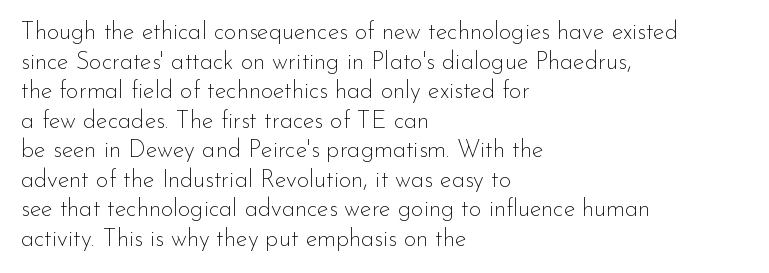
Q: Is the text bold? A: No.
Q: Is the text italic (slanted)? A: No, it is upright.
Q: Is the text underlined? A: No.
Q: How is the paragraph aligned? A: Left-aligned.
Q: Is the spacing between letters normal or unusually wide? A: Normal.
